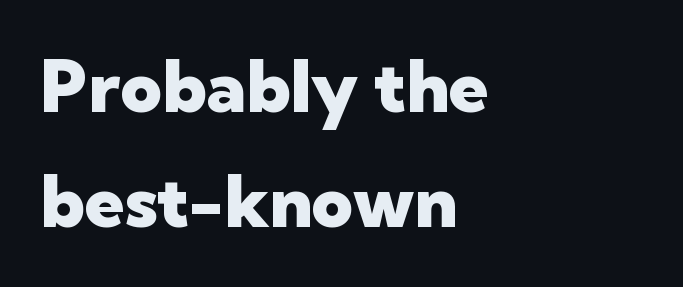
The image shows 72 px heavy sans-serif type, upright; set left-aligned, normal line spacing (1.6x), normal letter spacing, not underlined; low stroke contrast and a medium x-height.
